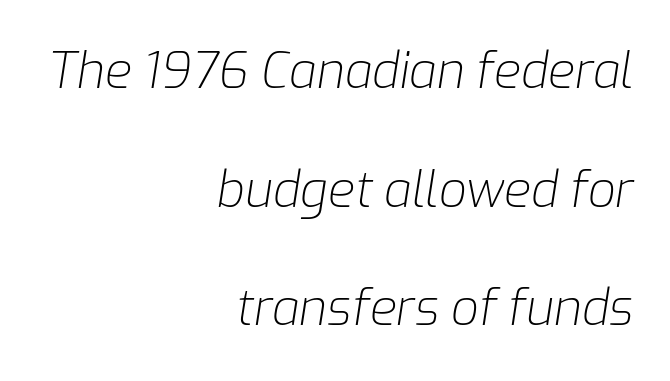
The image shows 49 px light type, italic (leaning right); set right-aligned, loose line spacing (2.42x), normal letter spacing, not underlined; low stroke contrast and a medium x-height.
